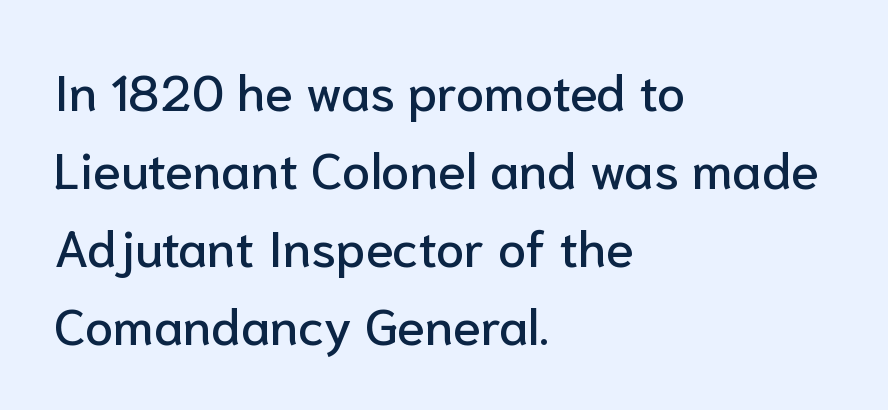
Q: Is the text italic (slanted)? A: No, it is upright.
Q: Is the typeface a serif or a sans-serif typeface? A: Sans-serif.
Q: Is the text underlined? A: No.
Q: How is the paragraph aligned? A: Left-aligned.
Q: Is the spacing between letters normal or unusually wide? A: Normal.
Q: Is the spacing between lines tight, normal or loose? A: Normal.
Q: Width (condensed, normal, or wide)? A: Normal.
Q: Stroke contrast? A: Low.
Q: x-height? A: Medium.
Q: Monospaced? A: No.
